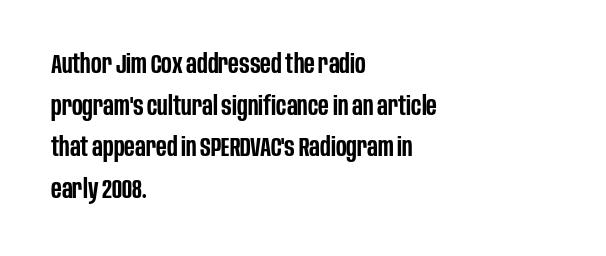
Q: Is the text bold? A: Semi-bold.
Q: Is the text italic (slanted)? A: No, it is upright.
Q: Is the text underlined? A: No.
Q: How is the paragraph aligned? A: Left-aligned.
Q: Is the spacing between letters normal or unusually wide? A: Normal.
Q: Is the spacing between lines tight, normal or loose? A: Normal.
